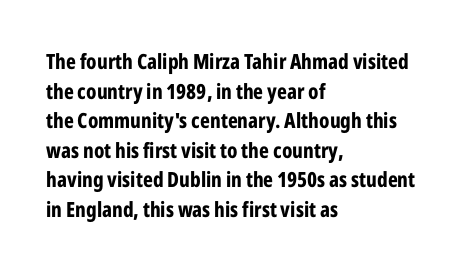
Q: Is the text bold? A: Yes.
Q: Is the text italic (slanted)? A: No, it is upright.
Q: Is the text underlined? A: No.
Q: How is the paragraph aligned? A: Left-aligned.
Q: Is the spacing between letters normal or unusually wide? A: Normal.
Q: Is the spacing between lines tight, normal or loose? A: Normal.
